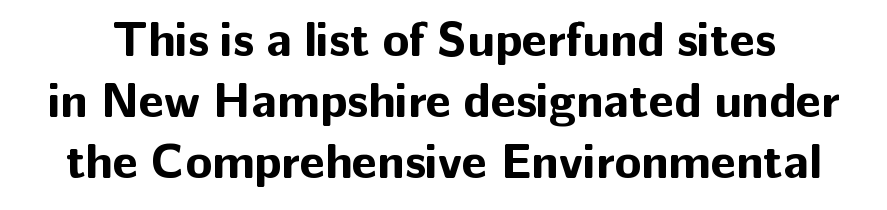
{"serif": "no", "italic": "no", "bold": "yes", "weight": "bold", "width": "normal", "stroke_contrast": "low", "x_height": "medium", "monospaced": "no", "underline": "no", "line_spacing_ratio": 1.24, "letter_spacing": "normal", "letter_spacing_em": 0.0, "glyph_px": 49}
